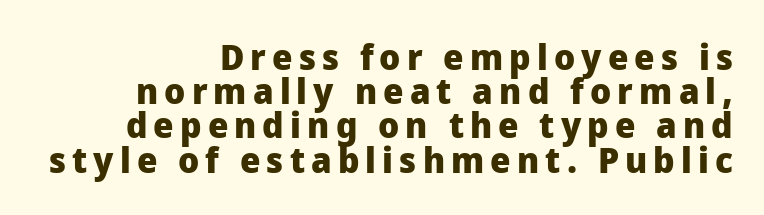
Q: Is the text bold? A: Yes.
Q: Is the text italic (slanted)? A: No, it is upright.
Q: Is the typeface a serif or a sans-serif typeface? A: Sans-serif.
Q: Is the text underlined? A: No.
Q: How is the paragraph aligned? A: Right-aligned.
Q: Is the spacing between lines tight, normal or loose? A: Tight.
Q: Width (condensed, normal, or wide)? A: Normal.
Q: Stroke contrast? A: Low.
Q: x-height? A: Medium.
Q: Monospaced? A: No.
